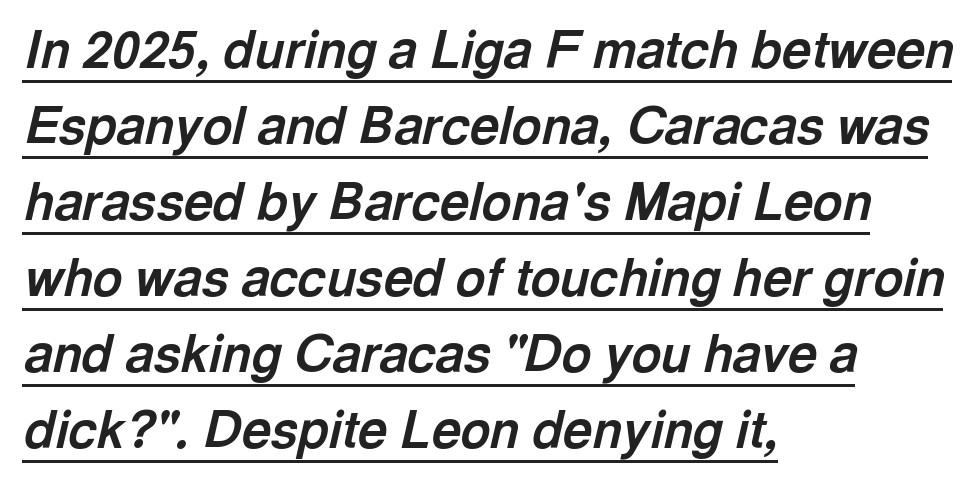
Q: Is the text bold? A: Yes.
Q: Is the text italic (slanted)? A: Yes, it leans right by about 13 degrees.
Q: Is the text underlined? A: Yes.
Q: How is the paragraph aligned? A: Left-aligned.
Q: Is the spacing between letters normal or unusually wide? A: Normal.
Q: Is the spacing between lines tight, normal or loose? A: Normal.
Q: Width (condensed, normal, or wide)? A: Normal.
Q: x-height? A: Medium.
Q: Monospaced? A: No.
